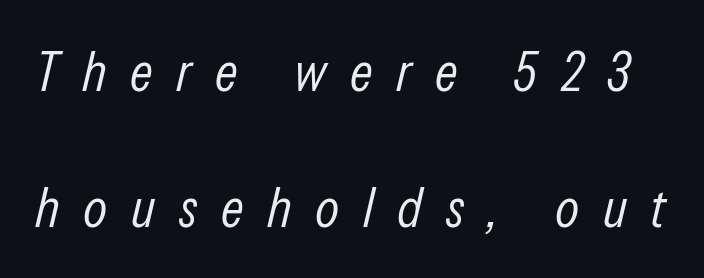
{"italic": "yes", "lean": "right", "slant_degrees": 13, "bold": "no", "weight": "light", "width": "condensed", "stroke_contrast": "low", "x_height": "medium", "monospaced": "no", "underline": "no", "line_spacing": "loose", "line_spacing_ratio": 2.42, "letter_spacing": "wide", "letter_spacing_em": 0.42, "glyph_px": 56}
